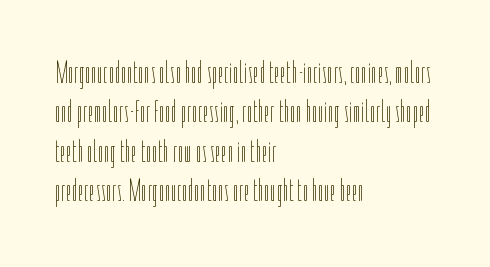
The image shows 31 px thin, condensed type, upright; set left-aligned, normal line spacing (1.27x), normal letter spacing, not underlined; low stroke contrast and a medium x-height.
